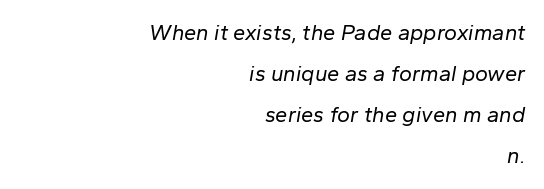
The image shows 22 px text type, italic (leaning right); set right-aligned, line spacing 1.87x, normal letter spacing, not underlined.
